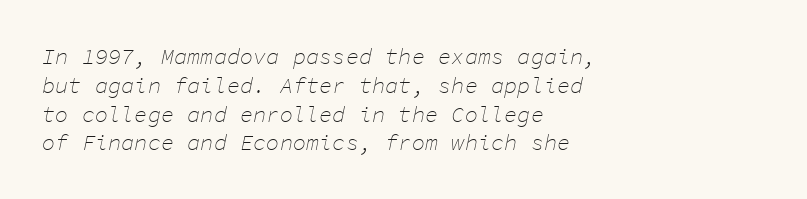
Is this a heavy cut? Hardly; it is regular or lighter. The glyphs look as if they've been sheared to an angle. Rule under the text: the space is simply empty. Left-aligned paragraph, ragged on the right. The passage shown stacks its lines at a standard gap.
